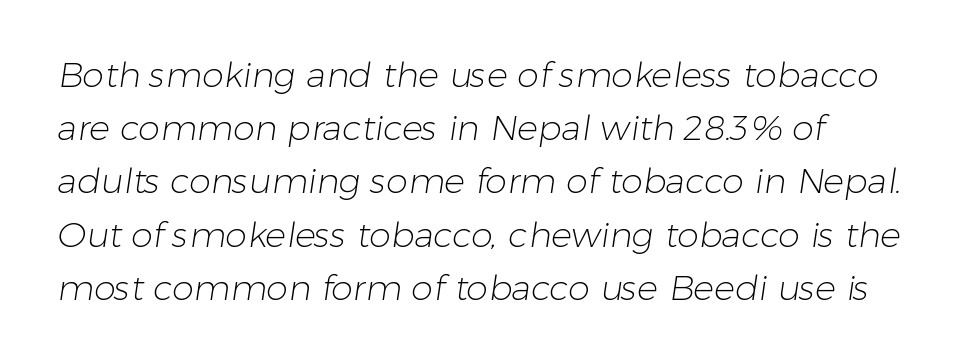
{"serif": "no", "bold": "no", "weight": "light", "width": "normal", "stroke_contrast": "low", "x_height": "medium", "monospaced": "no", "underline": "no", "line_spacing": "normal", "line_spacing_ratio": 1.52, "letter_spacing": "normal", "letter_spacing_em": 0.0, "glyph_px": 35}
